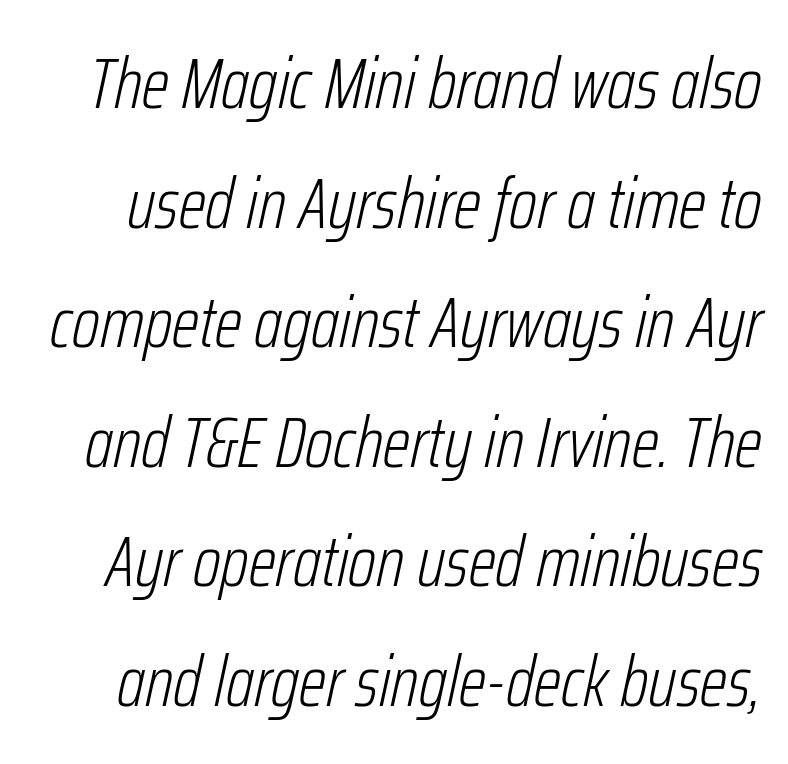
Decoration check: the copy has no underline. Does extra space separate the letters? No, they use regular spacing. Interline gaps are of average width in this sample. Spacing verdict: proportional, widths tailored to each character. Observe the lean: these are italic letterforms. This reads as an unemphasized weight, regular at the heaviest.
